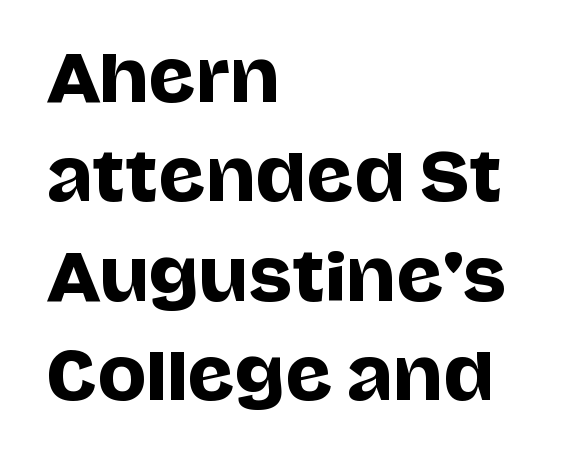
Q: Is the text italic (slanted)? A: No, it is upright.
Q: Is the typeface a serif or a sans-serif typeface? A: Sans-serif.
Q: Is the text underlined? A: No.
Q: How is the paragraph aligned? A: Left-aligned.
Q: Is the spacing between letters normal or unusually wide? A: Normal.
Q: Is the spacing between lines tight, normal or loose? A: Normal.
Q: Width (condensed, normal, or wide)? A: Normal.
Q: Stroke contrast? A: Low.
Q: x-height? A: Large.
Q: Monospaced? A: No.
